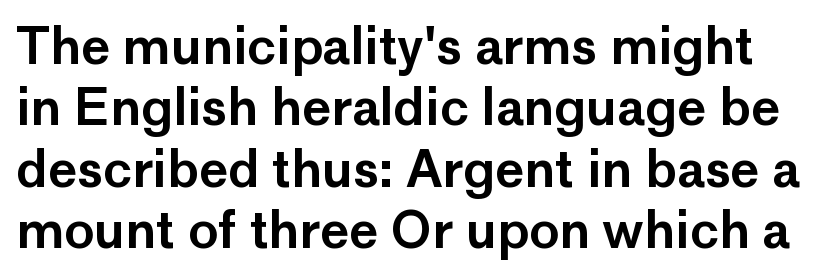
The image shows 50 px sans-serif type, upright; set line spacing 1.23x, normal letter spacing, not underlined; low stroke contrast and a medium x-height.
